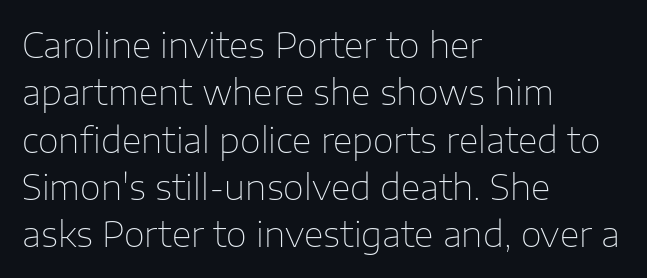
Q: Is the text bold? A: No.
Q: Is the text italic (slanted)? A: No, it is upright.
Q: Is the typeface a serif or a sans-serif typeface? A: Sans-serif.
Q: Is the text underlined? A: No.
Q: How is the paragraph aligned? A: Left-aligned.
Q: Is the spacing between letters normal or unusually wide? A: Normal.
Q: Is the spacing between lines tight, normal or loose? A: Normal.
Q: Width (condensed, normal, or wide)? A: Normal.
Q: Stroke contrast? A: Low.
Q: x-height? A: Medium.
Q: Monospaced? A: No.
